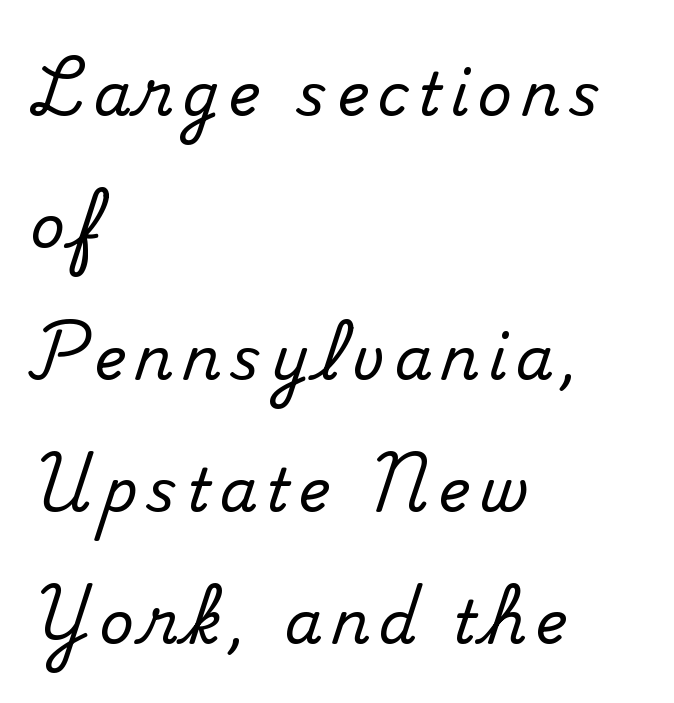
Q: Is the text italic (slanted)? A: Yes.
Q: Is the typeface a serif or a sans-serif typeface? A: Serif.
Q: Is the text underlined? A: No.
Q: How is the paragraph aligned? A: Left-aligned.
Q: Is the spacing between lines tight, normal or loose? A: Loose.
Q: Width (condensed, normal, or wide)? A: Normal.
Q: Stroke contrast? A: Medium.
Q: x-height? A: Small.
Q: Monospaced? A: No.
